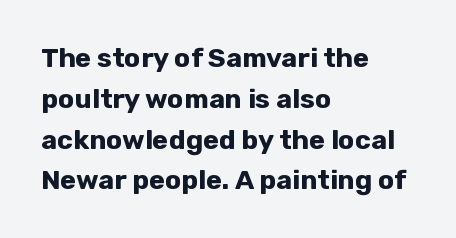
Q: Is the text bold? A: Yes.
Q: Is the text italic (slanted)? A: No, it is upright.
Q: Is the text underlined? A: No.
Q: How is the paragraph aligned? A: Left-aligned.
Q: Is the spacing between letters normal or unusually wide? A: Normal.
Q: Is the spacing between lines tight, normal or loose? A: Normal.
